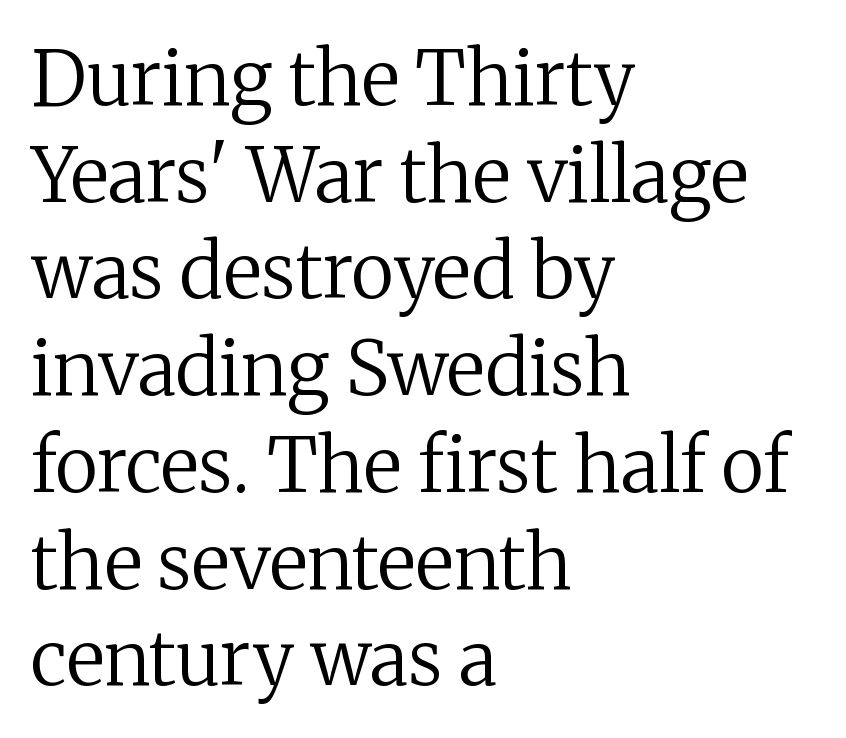
The typeface has the unassuming heft of standard copy or less. The leading is moderate, giving the passage an even texture. Inter-character spacing is left at the font's built-in metrics. Rule under the text: the space is simply empty. The characters display serif detailing at their extremities. It's the straight-up-and-down kind of type.
